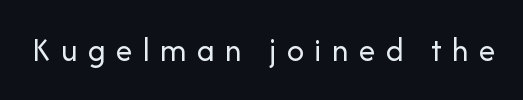
The words here are not underlined. The font's upright variant was chosen for this text. Each stroke keeps to a modest, everyday thickness or less. The text was rendered using a sans face with plain stroke endings. Looks like regular typesetting: each glyph gets only the width it needs. The letters are spread apart with noticeably loose tracking.
